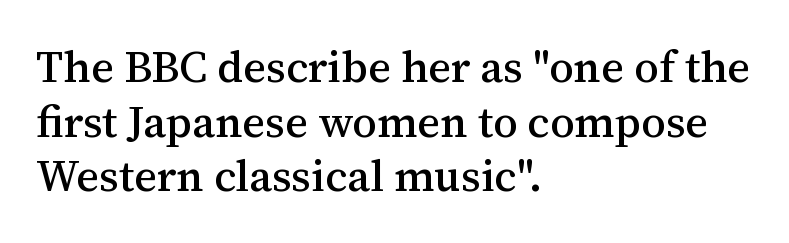
Q: Is the text italic (slanted)? A: No, it is upright.
Q: Is the typeface a serif or a sans-serif typeface? A: Serif.
Q: Is the text underlined? A: No.
Q: How is the paragraph aligned? A: Left-aligned.
Q: Is the spacing between letters normal or unusually wide? A: Normal.
Q: Width (condensed, normal, or wide)? A: Normal.
Q: Stroke contrast? A: Medium.
Q: x-height? A: Medium.
Q: Monospaced? A: No.
